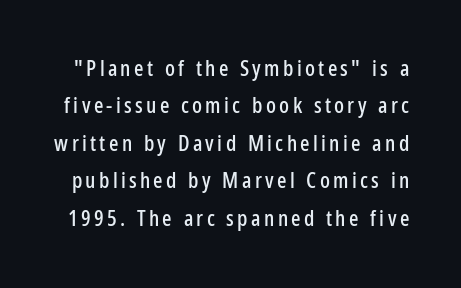
How would I describe the line gaps? Plain and ordinary. Rule under the text: the space is simply empty. Ordinary non-slanted type is in use.
